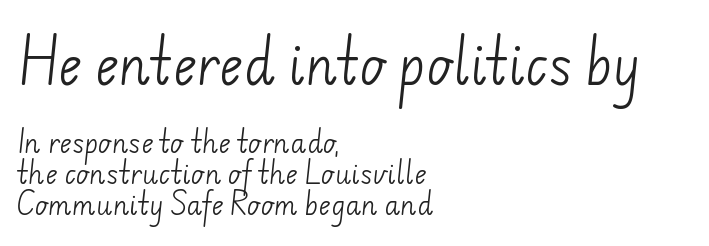
Q: Is the text bold? A: No.
Q: Is the typeface a serif or a sans-serif typeface? A: Sans-serif.
Q: Is the text underlined? A: No.
Q: How is the paragraph aligned? A: Left-aligned.
Q: Is the spacing between letters normal or unusually wide? A: Normal.
Q: Which block of text is set in a larger size, the first (top) or the second (bottom)? A: The first (top) one.
Q: Width (condensed, normal, or wide)? A: Normal.
Q: Stroke contrast? A: Low.
Q: x-height? A: Small.
Q: Monospaced? A: No.
